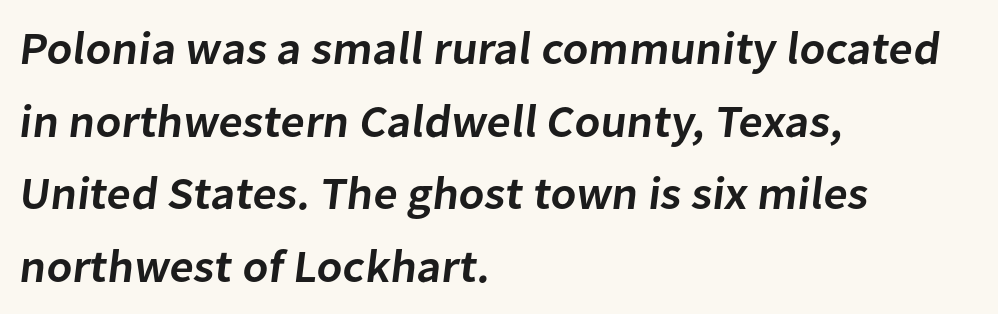
The image shows 46 px semibold sans-serif type; set left-aligned, normal line spacing (1.58x), normal letter spacing, not underlined; low stroke contrast and a medium x-height.
